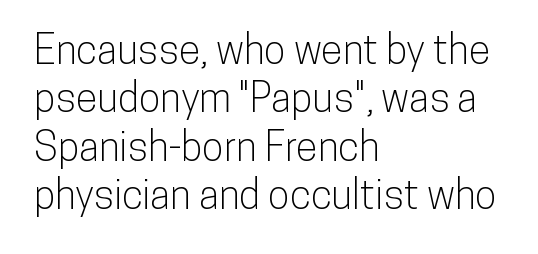
Is this a fixed-width face? No — the glyphs have proportional, varying widths. Upright lettering throughout. Note: no serifs on the glyphs. Clear beneath every line of the passage. The line texture is even and compact thanks to regular tracking. These lines are set flush left with a ragged right edge.
